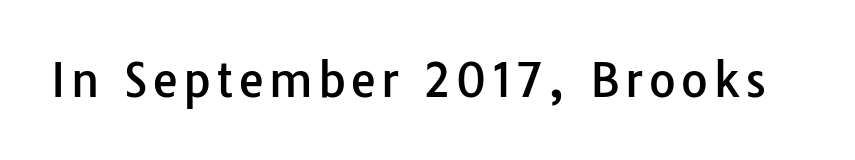
{"serif": "no", "italic": "no", "width": "normal", "stroke_contrast": "low", "x_height": "medium", "monospaced": "no", "underline": "no", "glyph_px": 46}
